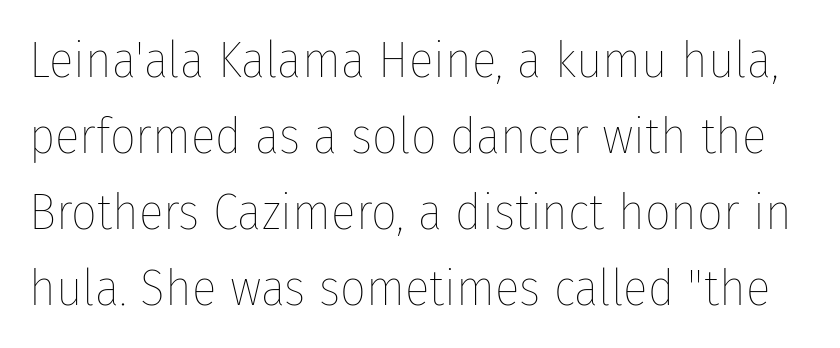
{"italic": "no", "bold": "no", "weight": "thin", "width": "condensed", "stroke_contrast": "low", "x_height": "medium", "monospaced": "no", "underline": "no", "line_spacing": "normal", "line_spacing_ratio": 1.49, "letter_spacing": "normal", "letter_spacing_em": 0.0, "glyph_px": 51}
